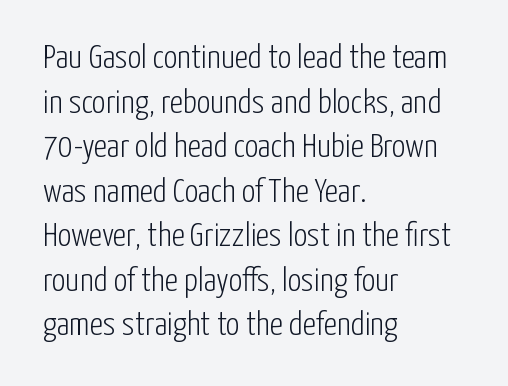
Q: Is the text bold? A: No.
Q: Is the text italic (slanted)? A: No, it is upright.
Q: Is the typeface a serif or a sans-serif typeface? A: Sans-serif.
Q: Is the text underlined? A: No.
Q: How is the paragraph aligned? A: Left-aligned.
Q: Is the spacing between letters normal or unusually wide? A: Normal.
Q: Is the spacing between lines tight, normal or loose? A: Normal.
Q: Width (condensed, normal, or wide)? A: Condensed.
Q: Stroke contrast? A: Low.
Q: x-height? A: Medium.
Q: Monospaced? A: No.
